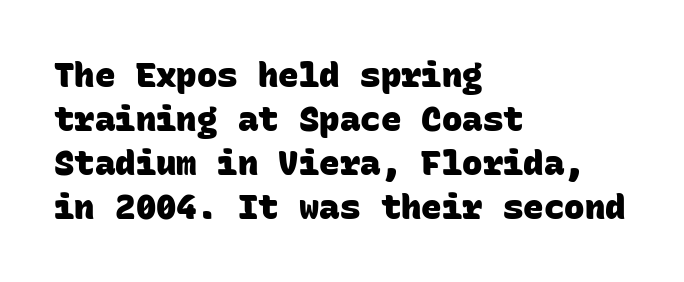
Do the characters align in a grid? Yes, the font is monospaced. Nope, no serifs anywhere on these letters. Where is the straight margin? On the left. This rendering leaves character spacing at its baseline value. What weight is shown? A full bold with thick strokes. Students, observe: this is what conventionally led text looks like.
